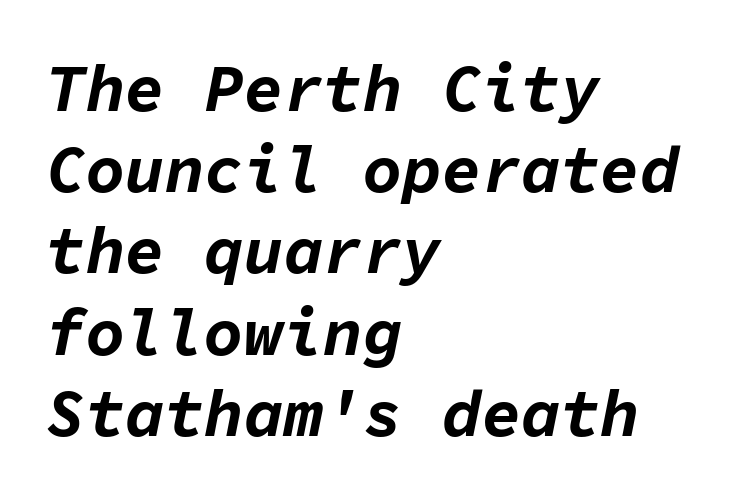
The image shows 66 px bold type, italic (leaning right), monospaced; set left-aligned, line spacing 1.23x, normal letter spacing, not underlined; low stroke contrast and a medium x-height.
